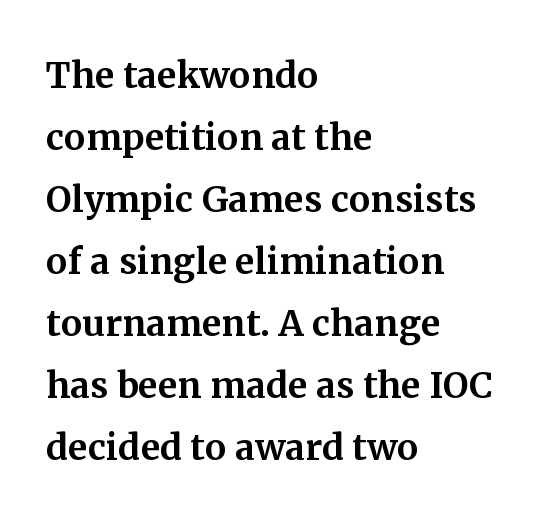
Character widths vary here, with narrow letters taking less room than wide ones. No extra tracking has been applied to these lines. You can tell it's not italic because the verticals are truly vertical. Serifs: yes, visible at the terminals of the letterforms. Regular leading.
